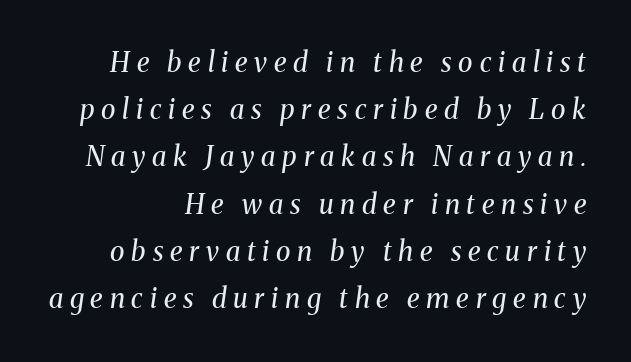
Stems here are at most as thick as an everyday book face. This is oblique type, the kind used for emphasis or titles. The space beneath each line is pristine and unruled. The passage shown has open, widely tracked lettering throughout.
